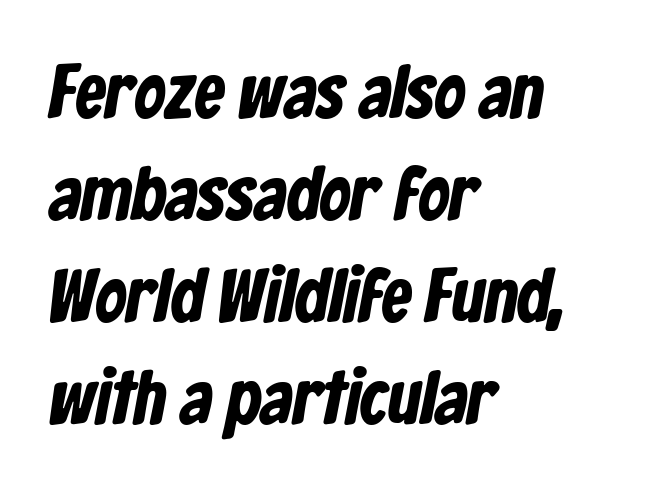
Q: Is the typeface a serif or a sans-serif typeface? A: Sans-serif.
Q: Is the text underlined? A: No.
Q: How is the paragraph aligned? A: Left-aligned.
Q: Is the spacing between letters normal or unusually wide? A: Normal.
Q: Is the spacing between lines tight, normal or loose? A: Normal.
Q: Width (condensed, normal, or wide)? A: Condensed.
Q: Stroke contrast? A: Low.
Q: x-height? A: Medium.
Q: Monospaced? A: No.
